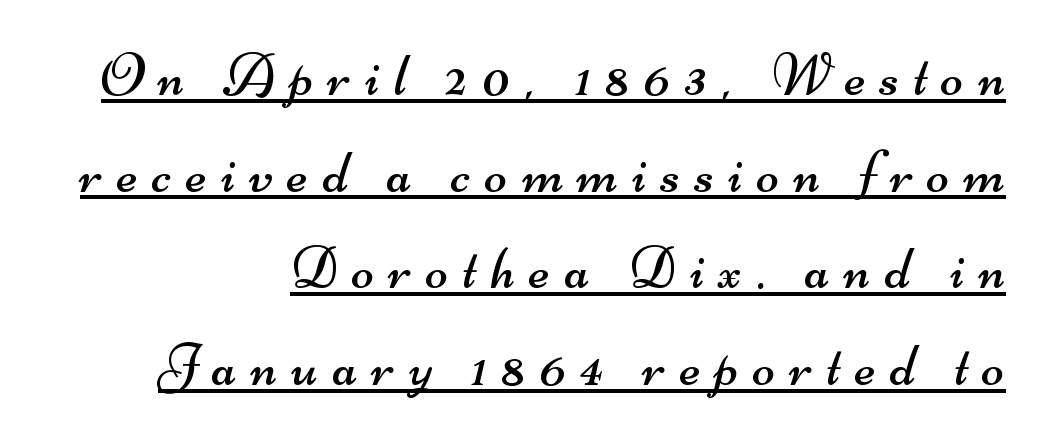
Q: Is the text bold? A: No.
Q: Is the typeface a serif or a sans-serif typeface? A: Sans-serif.
Q: Is the text underlined? A: Yes.
Q: How is the paragraph aligned? A: Right-aligned.
Q: Is the spacing between letters normal or unusually wide? A: Unusually wide.
Q: Is the spacing between lines tight, normal or loose? A: Normal.
Q: Width (condensed, normal, or wide)? A: Wide.
Q: Stroke contrast? A: Medium.
Q: x-height? A: Small.
Q: Monospaced? A: No.
